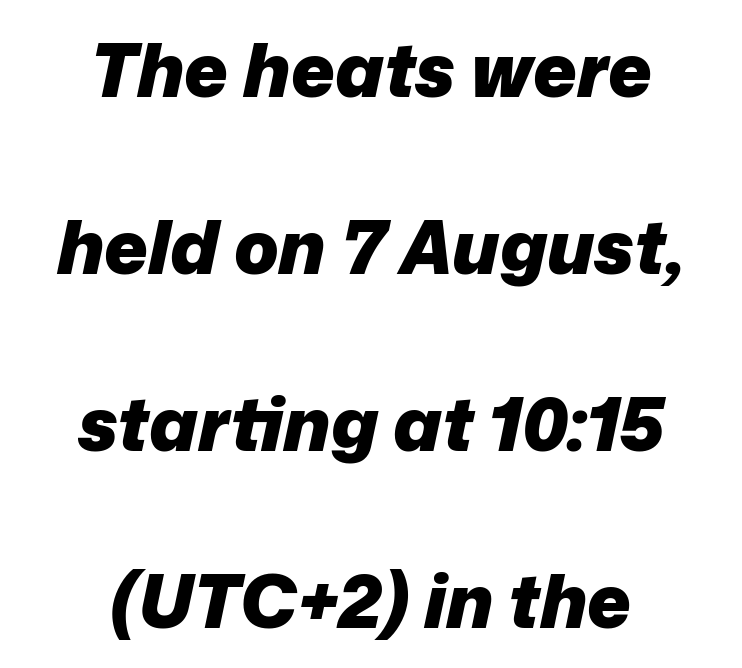
Q: Is the text bold? A: Yes.
Q: Is the text italic (slanted)? A: Yes, it leans right by about 12 degrees.
Q: Is the text underlined? A: No.
Q: How is the paragraph aligned? A: Centered.
Q: Is the spacing between letters normal or unusually wide? A: Normal.
Q: Is the spacing between lines tight, normal or loose? A: Loose.
Q: Width (condensed, normal, or wide)? A: Normal.
Q: Stroke contrast? A: Low.
Q: x-height? A: Medium.
Q: Monospaced? A: No.
